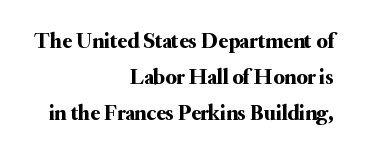
{"italic": "no", "underline": "no", "align": "right", "line_spacing": "normal", "line_spacing_ratio": 1.64, "letter_spacing": "normal", "letter_spacing_em": 0.0, "glyph_px": 22}
